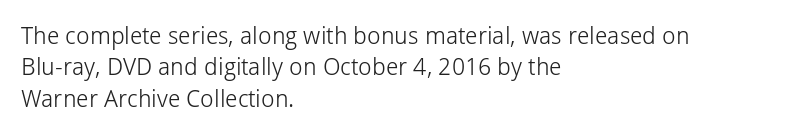
{"italic": "no", "bold": "no", "underline": "no", "align": "left", "line_spacing": "normal", "line_spacing_ratio": 1.31, "letter_spacing": "normal", "letter_spacing_em": 0.0, "glyph_px": 24}
